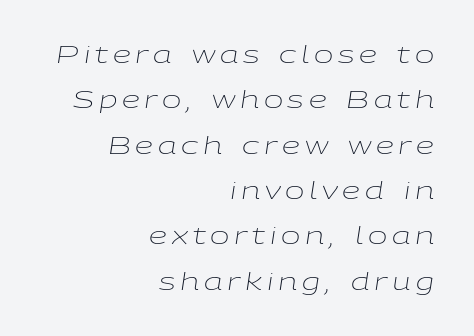
Q: Is the text bold? A: No.
Q: Is the text italic (slanted)? A: Yes, it leans right by about 9 degrees.
Q: Is the text underlined? A: No.
Q: How is the paragraph aligned? A: Right-aligned.
Q: Is the spacing between letters normal or unusually wide? A: Unusually wide.
Q: Is the spacing between lines tight, normal or loose? A: Loose.
